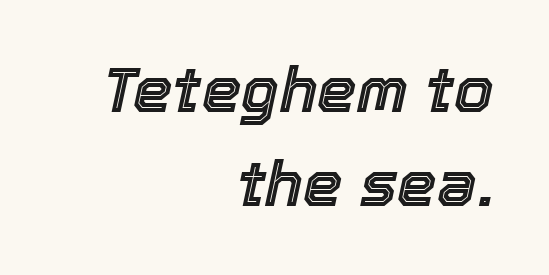
{"italic": "yes", "lean": "right", "slant_degrees": 12, "width": "normal", "x_height": "medium", "monospaced": "no", "underline": "no", "align": "right", "line_spacing": "normal", "line_spacing_ratio": 1.5, "letter_spacing": "normal", "letter_spacing_em": 0.0, "glyph_px": 63}
